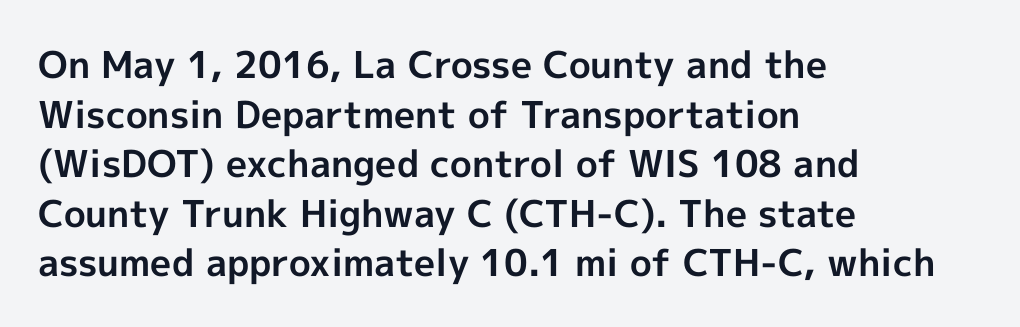
The image shows 37 px bold sans-serif type, upright; set left-aligned, normal line spacing (1.34x), normal letter spacing, not underlined; a medium x-height.
